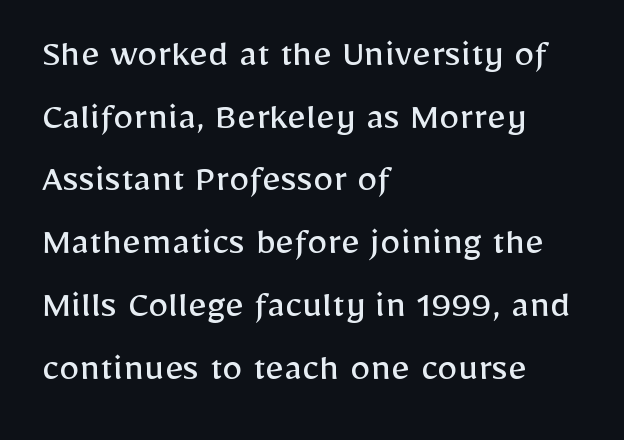
The image shows 41 px regular-weight sans-serif type, upright; set left-aligned, normal line spacing (1.53x), normal letter spacing, not underlined; low stroke contrast and a medium x-height.
